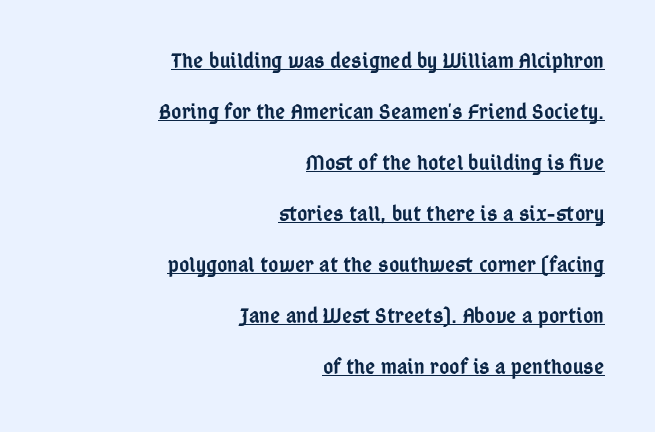
Tracking here is standard; glyphs follow each other at the usual distance. Line spacing here is loose. The lines in this sample share a right terminus and differ only in where they begin. Glance below the letters and you will spot a drawn line. Italic? Not at all — the glyphs are vertical.
